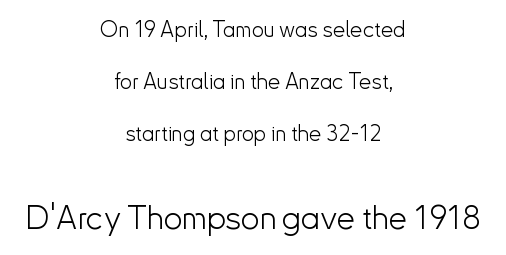
{"serif": "no", "italic": "no", "bold": "no", "weight": "light", "width": "normal", "stroke_contrast": "low", "x_height": "small", "monospaced": "no", "underline": "no", "align": "center", "line_spacing": "loose", "line_spacing_ratio": 2.36, "letter_spacing": "normal", "letter_spacing_em": 0.0, "larger_block": "second", "size_ratio": 1.5, "glyph_px": 33}
